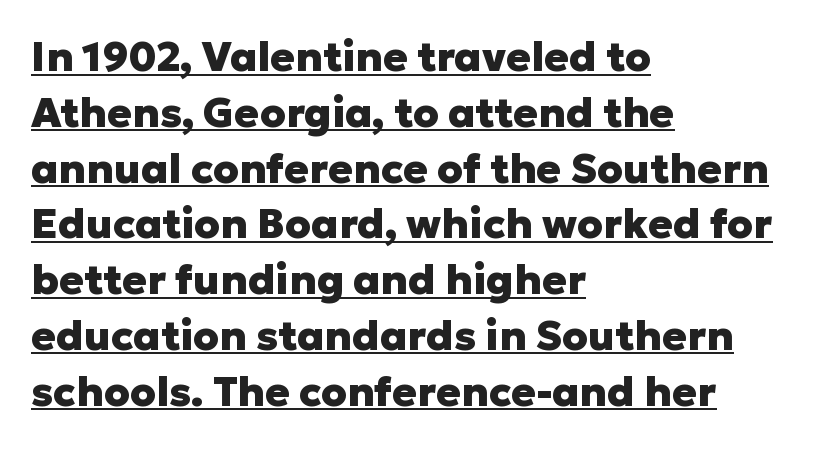
The image shows 41 px heavy sans-serif type, upright; set left-aligned, normal line spacing (1.36x), normal letter spacing, underlined; low stroke contrast and a medium x-height.
